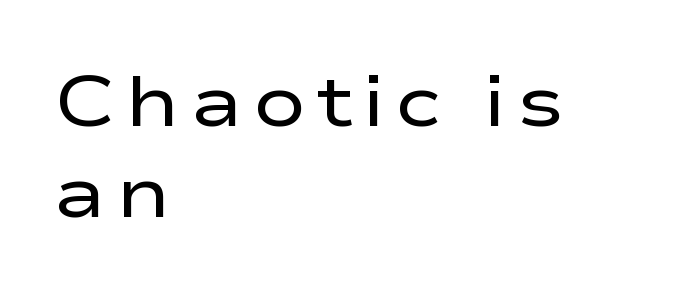
Q: Is the text bold? A: No.
Q: Is the text italic (slanted)? A: No, it is upright.
Q: Is the typeface a serif or a sans-serif typeface? A: Sans-serif.
Q: Is the text underlined? A: No.
Q: How is the paragraph aligned? A: Left-aligned.
Q: Is the spacing between lines tight, normal or loose? A: Normal.
Q: Width (condensed, normal, or wide)? A: Wide.
Q: Stroke contrast? A: Low.
Q: x-height? A: Medium.
Q: Monospaced? A: No.
